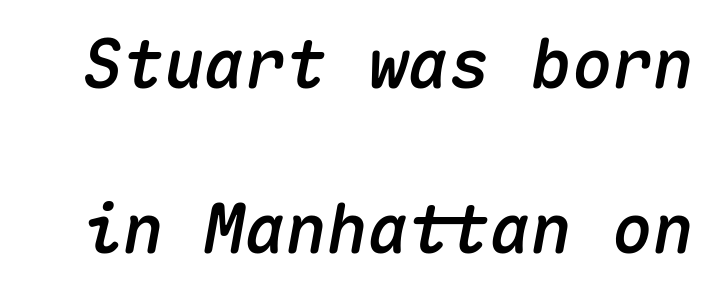
The image shows 68 px text type, italic (leaning right), monospaced; set loose line spacing (2.42x), normal letter spacing, not underlined; medium stroke contrast and a medium x-height.
